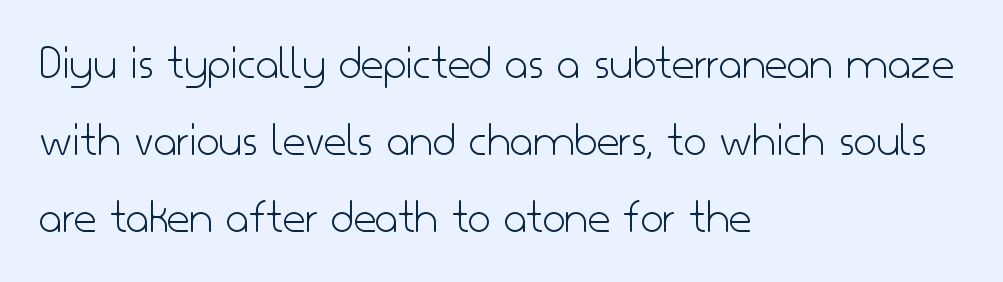
The image shows 49 px light sans-serif type, upright; set left-aligned, normal line spacing (1.57x), normal letter spacing, not underlined; low stroke contrast and a small x-height.
